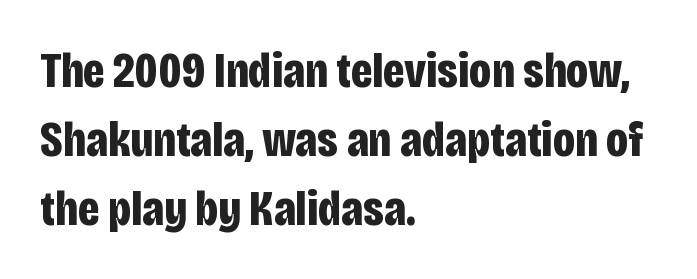
The image shows 50 px bold, condensed sans-serif type, upright; set left-aligned, normal line spacing (1.38x), normal letter spacing, not underlined; low stroke contrast and a large x-height.
